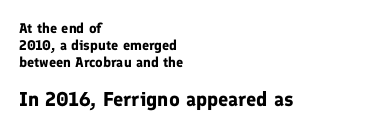
{"italic": "no", "bold": "yes", "underline": "no", "align": "left", "line_spacing_ratio": 1.23, "letter_spacing": "normal", "letter_spacing_em": 0.0, "larger_block": "second", "size_ratio": 1.43, "glyph_px": 20}
